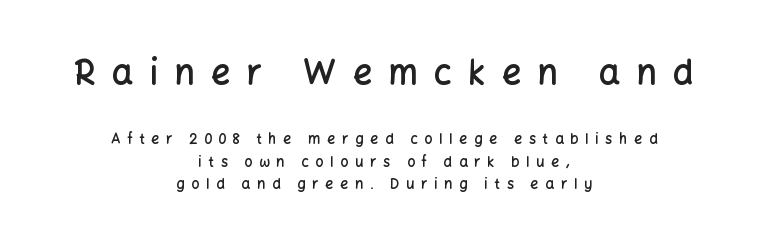
Q: Is the text bold? A: Semi-bold.
Q: Is the text italic (slanted)? A: No, it is upright.
Q: Is the typeface a serif or a sans-serif typeface? A: Sans-serif.
Q: Is the text underlined? A: No.
Q: How is the paragraph aligned? A: Centered.
Q: Is the spacing between letters normal or unusually wide? A: Unusually wide.
Q: Is the spacing between lines tight, normal or loose? A: Normal.
Q: Which block of text is set in a larger size, the first (top) or the second (bottom)? A: The first (top) one.
Q: Width (condensed, normal, or wide)? A: Normal.
Q: Stroke contrast? A: Low.
Q: x-height? A: Medium.
Q: Monospaced? A: No.
